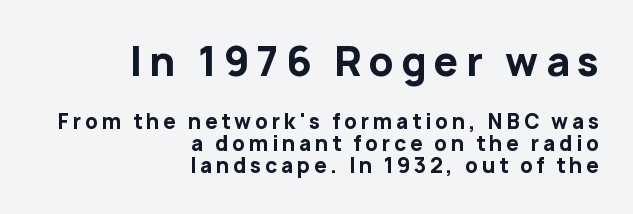
{"serif": "no", "italic": "no", "bold": "yes", "weight": "bold", "width": "normal", "stroke_contrast": "low", "x_height": "medium", "monospaced": "no", "underline": "no", "align": "right", "line_spacing": "tight", "line_spacing_ratio": 1.08, "larger_block": "first", "size_ratio": 1.95, "glyph_px": 39}
